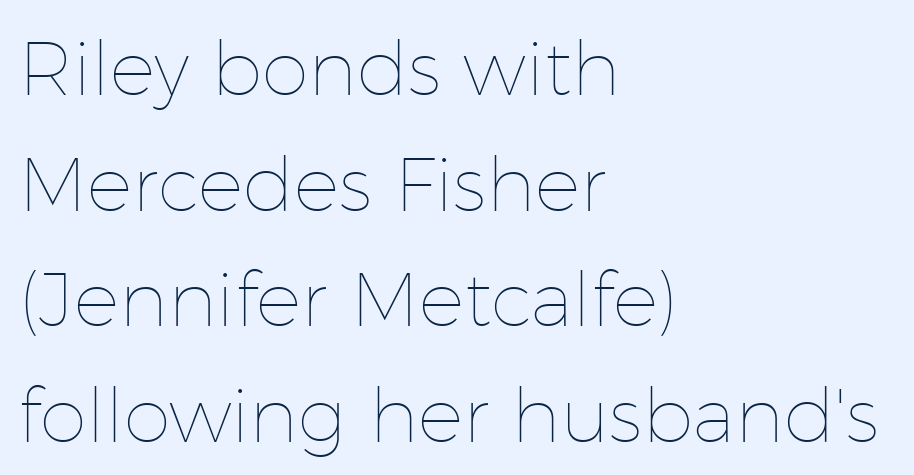
The passage shown is typed in a proportional face where columns would drift. The strip under each line holds only bare page. Italic: no, the glyphs are upright roman. Students, note that the glyphs here touch the page at normal intervals. The letterforms sit at book weight or below.
